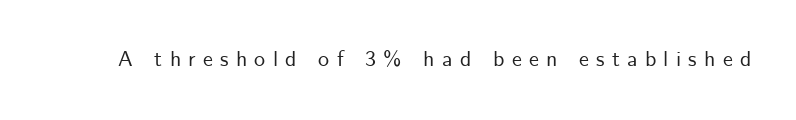
{"italic": "no", "underline": "no", "letter_spacing": "wide", "letter_spacing_em": 0.33, "glyph_px": 22}
